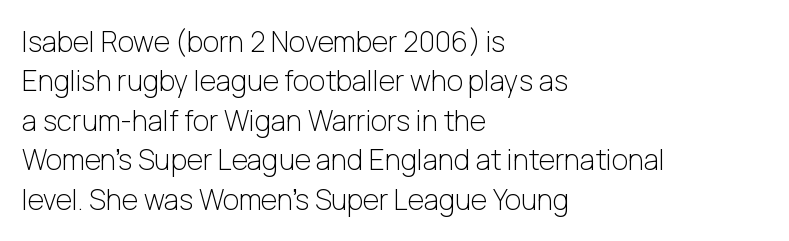
The image shows 28 px light sans-serif type, upright; set left-aligned, normal line spacing (1.41x), normal letter spacing, not underlined; low stroke contrast and a medium x-height.
